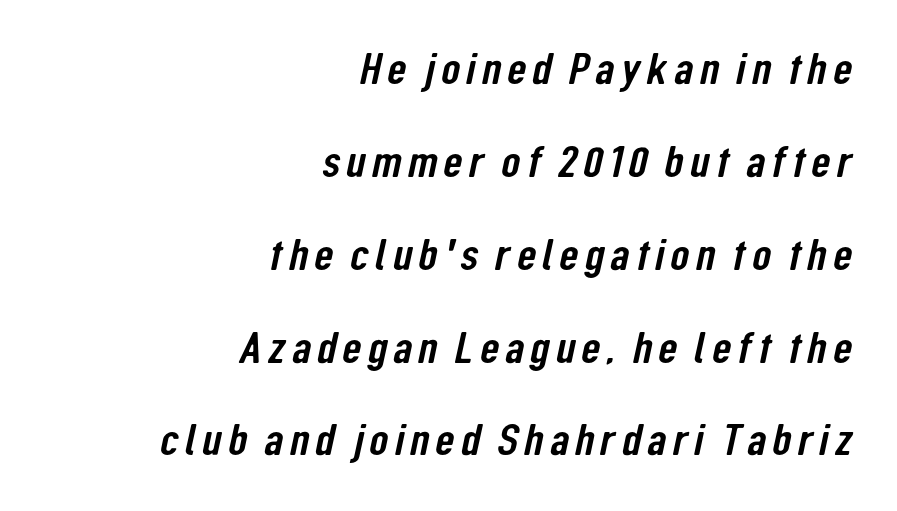
The designer went with a sans here, leaving each stem footless. Does the copy run flush right? Yes — the right margin is perfectly even. One glance says open: line gaps are wider than usual. This sample has the flowing, uneven cadence of proportional lettering. The glyphs are unaccompanied by any horizontal stroke below them.
